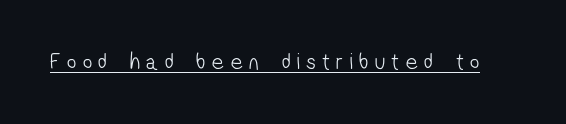
{"bold": "no", "underline": "yes", "letter_spacing": "wide", "letter_spacing_em": 0.29, "glyph_px": 23}
